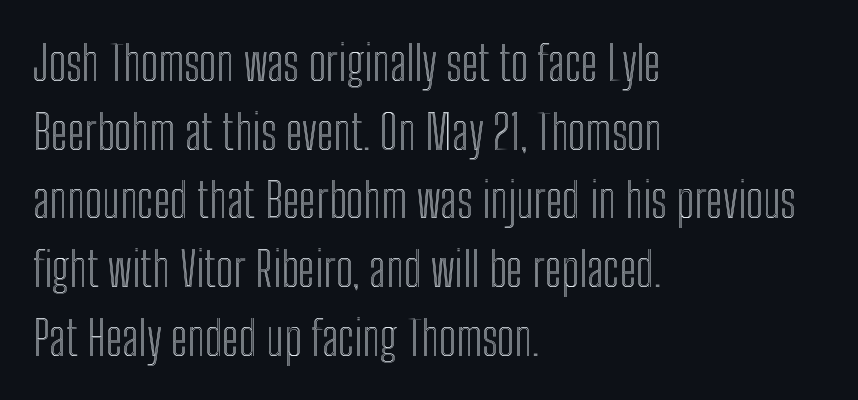
Q: Is the text italic (slanted)? A: No, it is upright.
Q: Is the text underlined? A: No.
Q: How is the paragraph aligned? A: Left-aligned.
Q: Is the spacing between letters normal or unusually wide? A: Normal.
Q: Is the spacing between lines tight, normal or loose? A: Normal.
Q: Width (condensed, normal, or wide)? A: Condensed.
Q: x-height? A: Medium.
Q: Monospaced? A: No.
